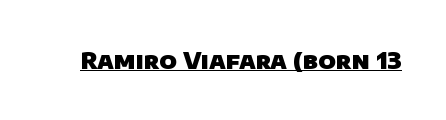
In designer terms, the underline attribute is active on this setting. Observe the ordinary spacing: letters are neighbours, not strangers. Weight: bold.
